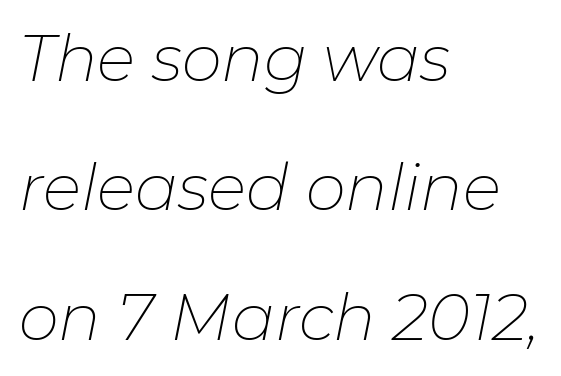
{"italic": "yes", "lean": "right", "slant_degrees": 11, "bold": "no", "weight": "thin", "width": "normal", "stroke_contrast": "low", "x_height": "medium", "monospaced": "no", "underline": "no", "align": "left", "line_spacing": "loose", "line_spacing_ratio": 2.02, "letter_spacing": "normal", "letter_spacing_em": 0.0, "glyph_px": 64}
